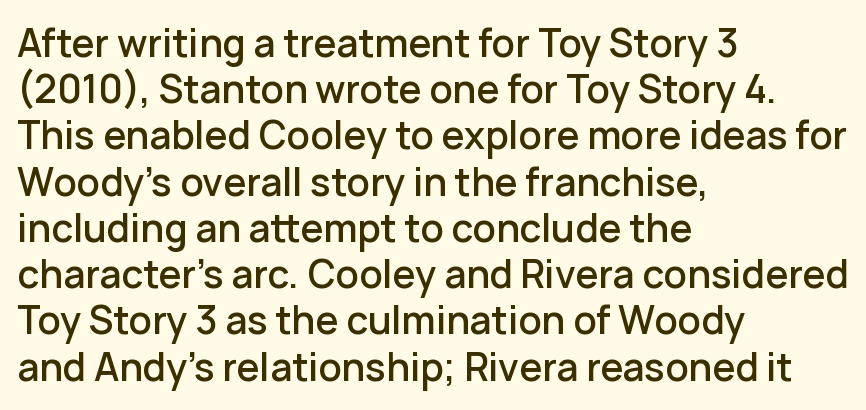
Here the designer chose a conventional face with non-uniform glyph widths. The words here are not underlined. No feet cap the strokes, marking this as sans-serif type. How heavy is the stroke? Medium-heavy — a semibold, shy of bold. The passage is arranged the way most books set body copy — flush left.
